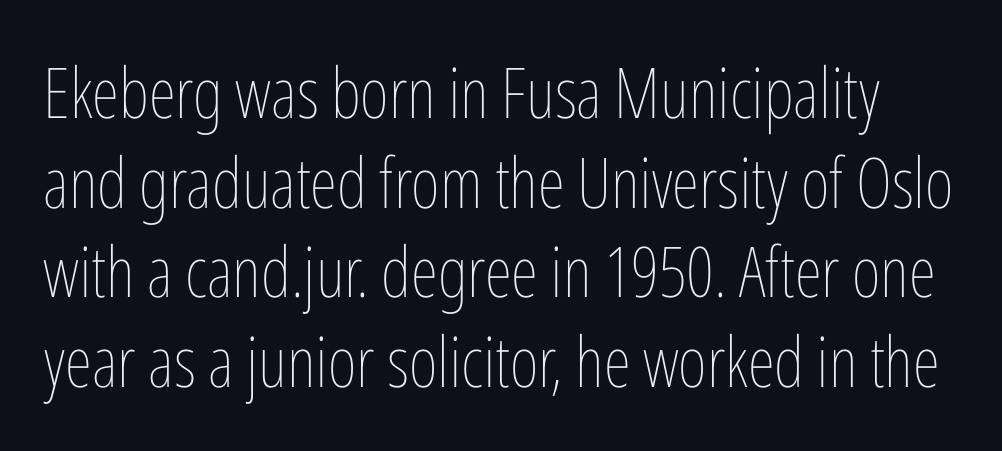
The image shows 70 px thin, condensed type, upright; set normal line spacing (1.28x), normal letter spacing, not underlined; low stroke contrast and a medium x-height.
